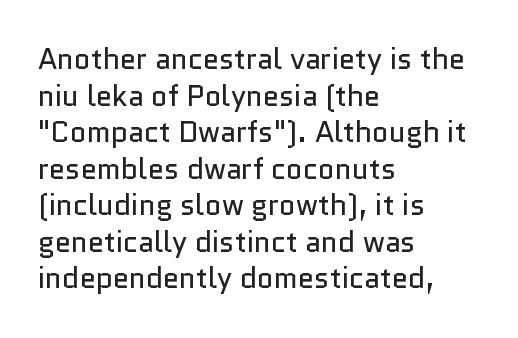
Q: Is the text bold? A: No.
Q: Is the text italic (slanted)? A: No, it is upright.
Q: Is the typeface a serif or a sans-serif typeface? A: Sans-serif.
Q: Is the text underlined? A: No.
Q: How is the paragraph aligned? A: Left-aligned.
Q: Is the spacing between letters normal or unusually wide? A: Normal.
Q: Is the spacing between lines tight, normal or loose? A: Normal.
Q: Width (condensed, normal, or wide)? A: Normal.
Q: Stroke contrast? A: Low.
Q: x-height? A: Medium.
Q: Monospaced? A: No.
